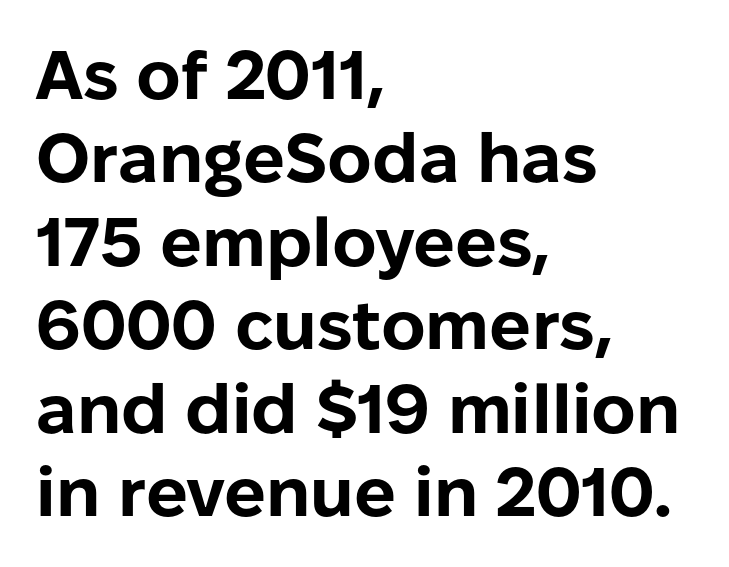
Q: Is the text bold? A: Yes.
Q: Is the text italic (slanted)? A: No, it is upright.
Q: Is the typeface a serif or a sans-serif typeface? A: Sans-serif.
Q: Is the text underlined? A: No.
Q: How is the paragraph aligned? A: Left-aligned.
Q: Is the spacing between letters normal or unusually wide? A: Normal.
Q: Width (condensed, normal, or wide)? A: Normal.
Q: Stroke contrast? A: Low.
Q: x-height? A: Medium.
Q: Monospaced? A: No.
